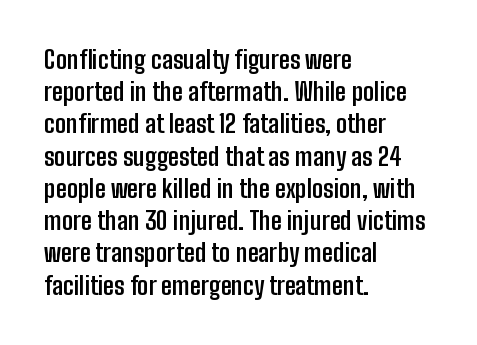
The lines sit at an ordinary, default distance from one another. Italic? Not at all — the glyphs are vertical. This rendering leaves character spacing at its baseline value. A student would call this left alignment; a typographer would say flush left, rag right.
